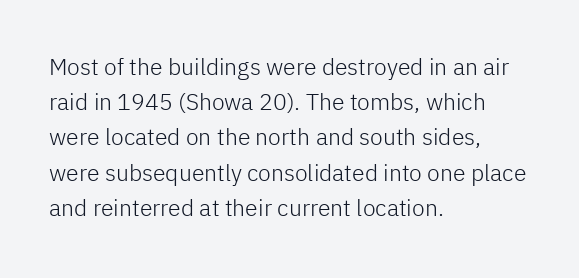
The image shows 23 px text type, upright; set left-aligned, normal line spacing (1.53x), normal letter spacing, not underlined.
